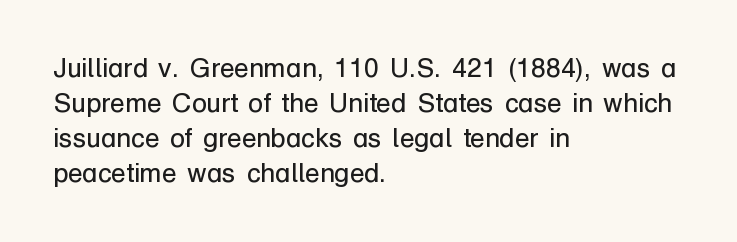
The image shows 27 px text type, upright; set left-aligned, normal line spacing (1.3x), normal letter spacing, not underlined.
